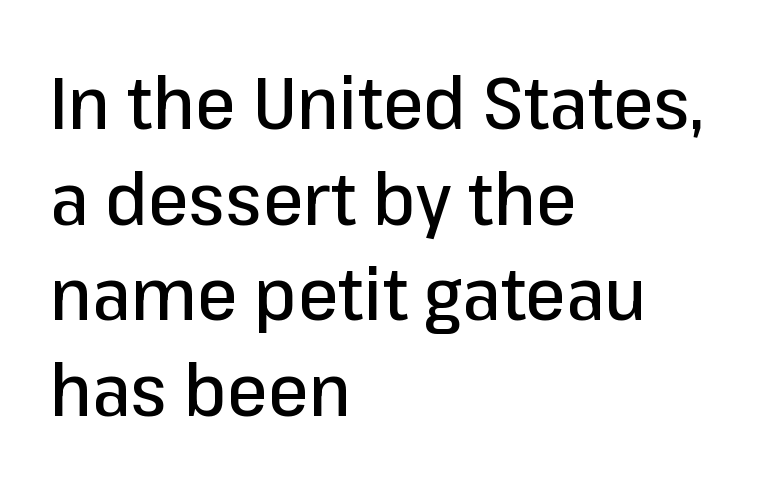
Q: Is the text italic (slanted)? A: No, it is upright.
Q: Is the typeface a serif or a sans-serif typeface? A: Sans-serif.
Q: Is the text underlined? A: No.
Q: How is the paragraph aligned? A: Left-aligned.
Q: Is the spacing between letters normal or unusually wide? A: Normal.
Q: Is the spacing between lines tight, normal or loose? A: Normal.
Q: Width (condensed, normal, or wide)? A: Normal.
Q: Stroke contrast? A: Low.
Q: x-height? A: Medium.
Q: Monospaced? A: No.
